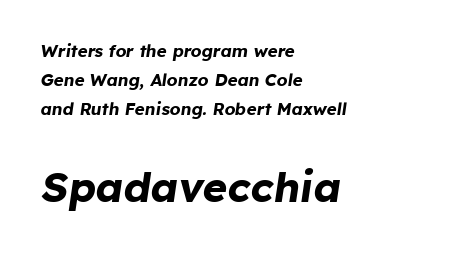
Q: Is the text bold? A: Yes.
Q: Is the text italic (slanted)? A: Yes, it leans right by about 8 degrees.
Q: Is the text underlined? A: No.
Q: How is the paragraph aligned? A: Left-aligned.
Q: Is the spacing between letters normal or unusually wide? A: Normal.
Q: Is the spacing between lines tight, normal or loose? A: Normal.
Q: Which block of text is set in a larger size, the first (top) or the second (bottom)? A: The second (bottom) one.
Q: Width (condensed, normal, or wide)? A: Normal.
Q: Stroke contrast? A: Low.
Q: x-height? A: Medium.
Q: Monospaced? A: No.
